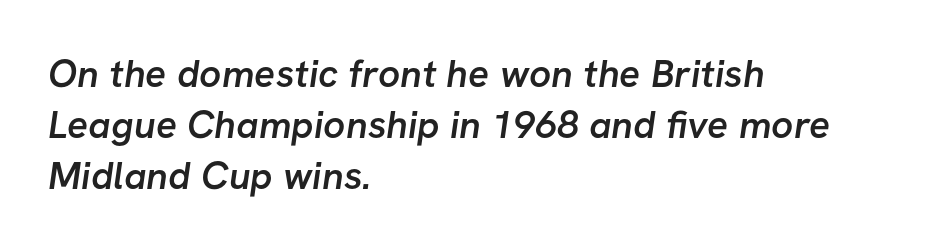
{"serif": "no", "bold": "semi", "weight": "semibold", "width": "normal", "stroke_contrast": "low", "x_height": "medium", "monospaced": "no", "underline": "no", "align": "left", "line_spacing": "normal", "line_spacing_ratio": 1.31, "letter_spacing": "normal", "letter_spacing_em": 0.0, "glyph_px": 39}
